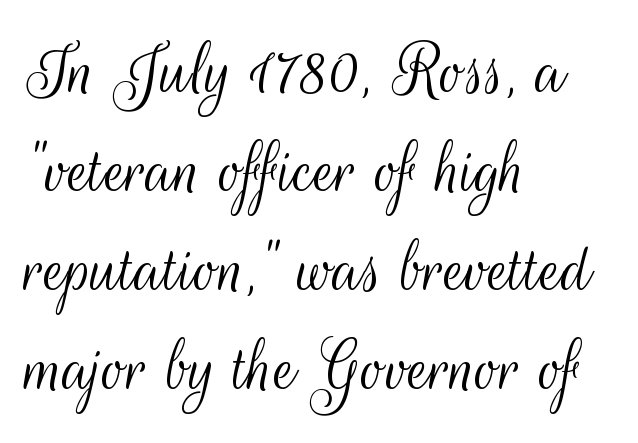
The image shows 78 px light, condensed sans-serif type; set left-aligned, normal line spacing (1.27x), normal letter spacing, not underlined; medium stroke contrast and a small x-height.
